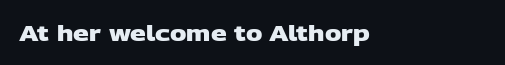
Does extra space separate the letters? No, they use regular spacing. Quick note: underline off. This is heavy type, rendered in bold.
